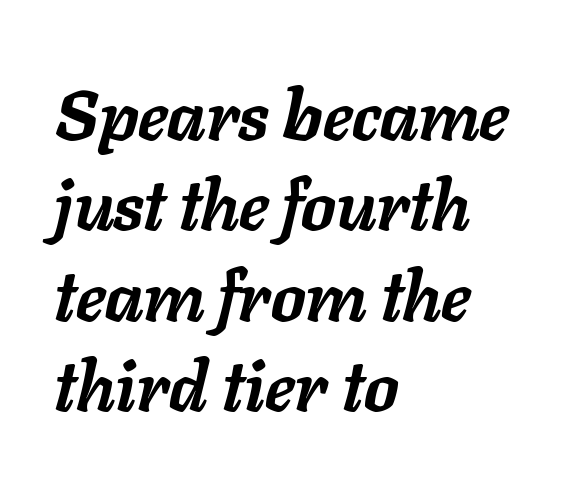
{"italic": "yes", "lean": "right", "slant_degrees": 11, "bold": "yes", "weight": "semibold", "width": "normal", "stroke_contrast": "low", "x_height": "medium", "monospaced": "no", "underline": "no", "align": "left", "line_spacing": "normal", "line_spacing_ratio": 1.31, "letter_spacing": "normal", "letter_spacing_em": 0.0, "glyph_px": 69}
